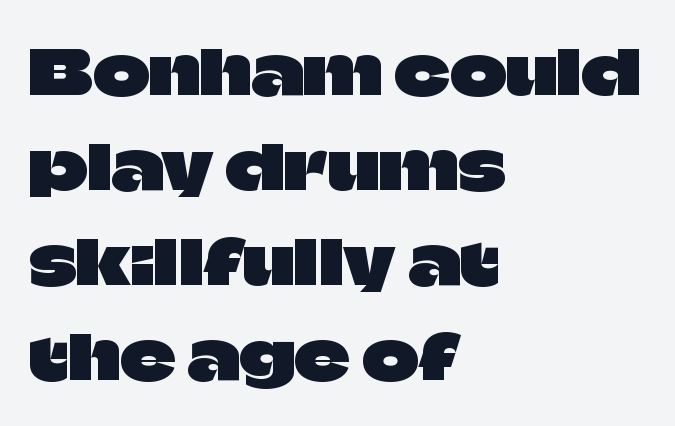
{"serif": "no", "italic": "no", "width": "normal", "stroke_contrast": "low", "x_height": "large", "monospaced": "no", "underline": "no", "align": "left", "line_spacing": "normal", "line_spacing_ratio": 1.56, "letter_spacing": "normal", "letter_spacing_em": 0.0, "glyph_px": 61}
